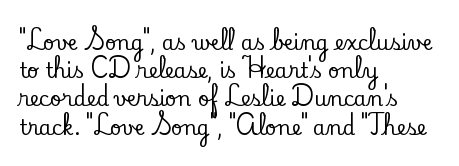
The image shows 20 px text type, upright; set left-aligned, normal line spacing (1.41x), normal letter spacing, not underlined.
